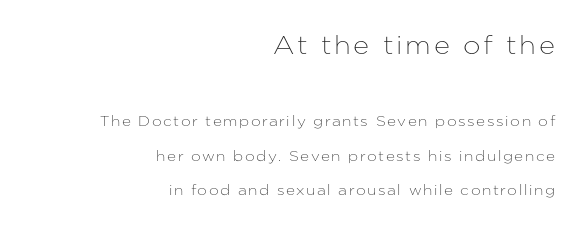
The image shows 25 px text type, upright; set right-aligned, loose line spacing (2.48x), not underlined; the first (top) block is 1.79x larger.
